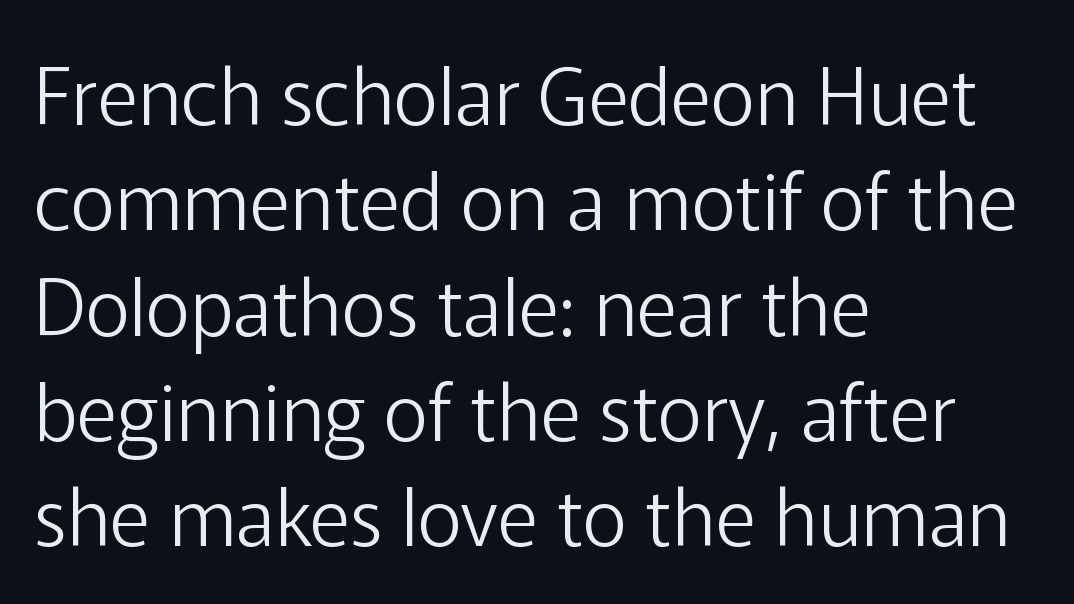
The lettering holds an erect, upright posture throughout. Rows of type keep a routine distance in the vertical direction. Beneath every word, the page is bare. No chunkiness to these letters — they're not bold. Each word holds together tightly as a unit, with standard inter-letter gaps. What kind of face is this? One without serifs — a sans.
